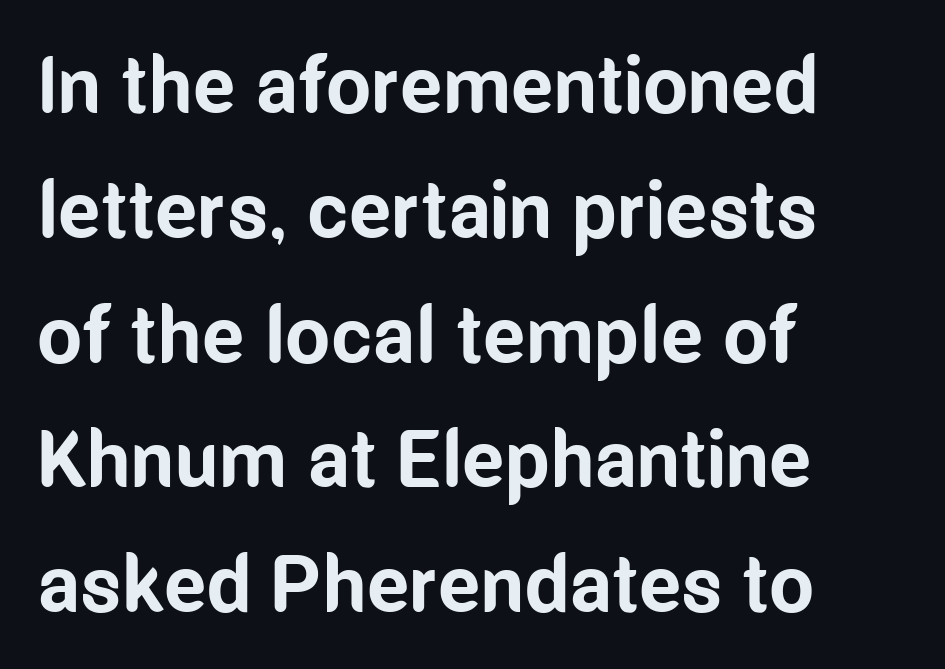
Just letters on the line, the space beneath them empty. Words appear dense and cohesive because spacing is normal. Do the characters align in a grid? No, the font is proportional. These lines stack with their left ends in a neat column. When letters stand straight like this, we call the style roman or upright.
